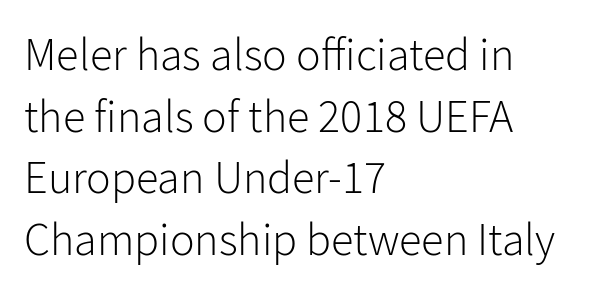
The image shows 46 px light sans-serif type, upright; set left-aligned, normal line spacing (1.34x), normal letter spacing, not underlined; low stroke contrast and a medium x-height.
